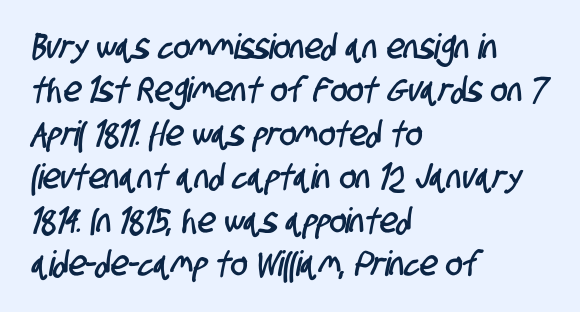
The image shows 35 px condensed sans-serif type; set left-aligned, line spacing 1.24x, normal letter spacing, not underlined; low stroke contrast and a large x-height.
